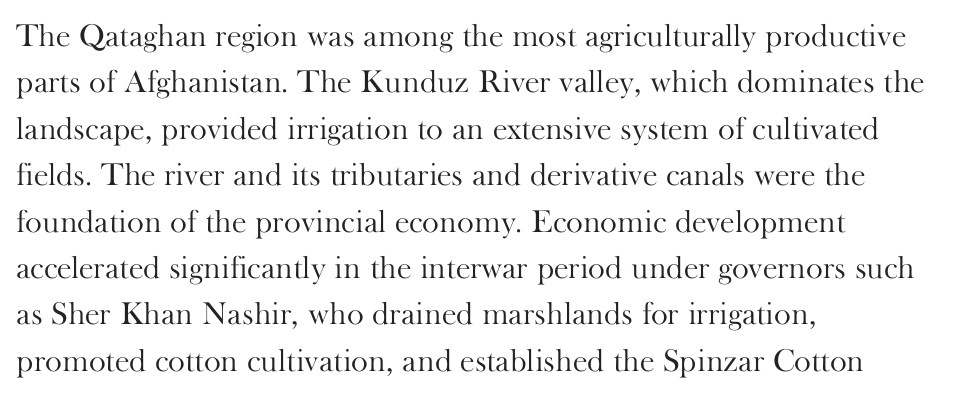
Is there any slant? The stems are plumb. No word sits above an underline. Visually the block forms a straight wall on the left and a jagged coastline on the right. Summary of weight: not heavy and not bold. Typographically, this falls in the serif category.
